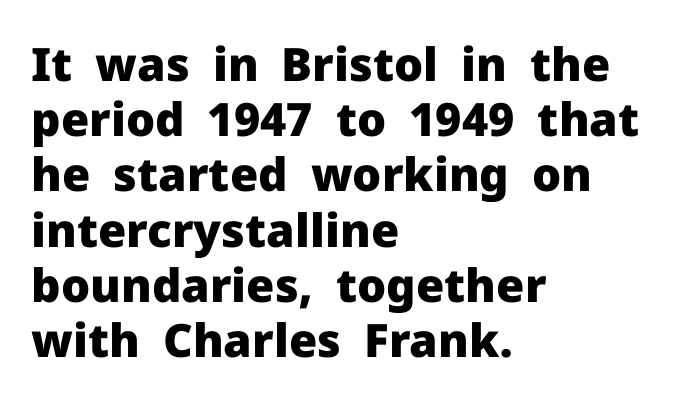
{"serif": "no", "italic": "no", "bold": "yes", "weight": "heavy", "width": "normal", "stroke_contrast": "low", "x_height": "medium", "monospaced": "no", "underline": "no", "align": "left", "line_spacing_ratio": 1.2, "letter_spacing": "normal", "letter_spacing_em": 0.0, "glyph_px": 46}
